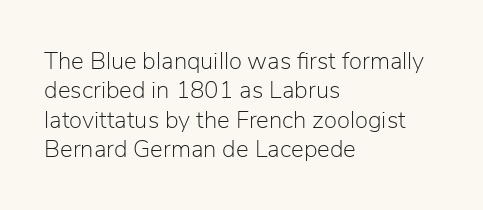
{"italic": "no", "bold": "no", "underline": "no", "align": "left", "line_spacing_ratio": 1.22, "letter_spacing": "normal", "letter_spacing_em": 0.0, "glyph_px": 24}
